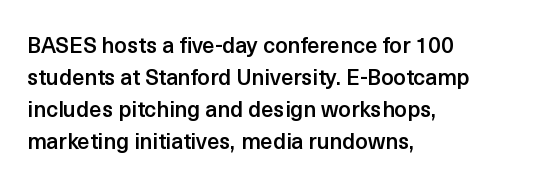
Q: Is the text bold? A: Semi-bold.
Q: Is the text italic (slanted)? A: No, it is upright.
Q: Is the text underlined? A: No.
Q: How is the paragraph aligned? A: Left-aligned.
Q: Is the spacing between letters normal or unusually wide? A: Normal.
Q: Is the spacing between lines tight, normal or loose? A: Normal.
